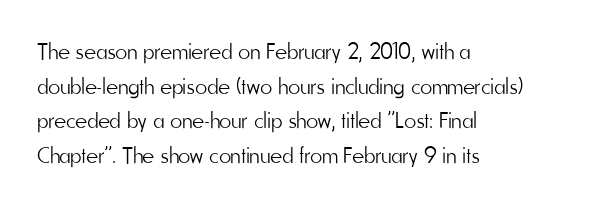
The image shows 23 px text type, upright; set left-aligned, normal line spacing (1.51x), normal letter spacing, not underlined.
